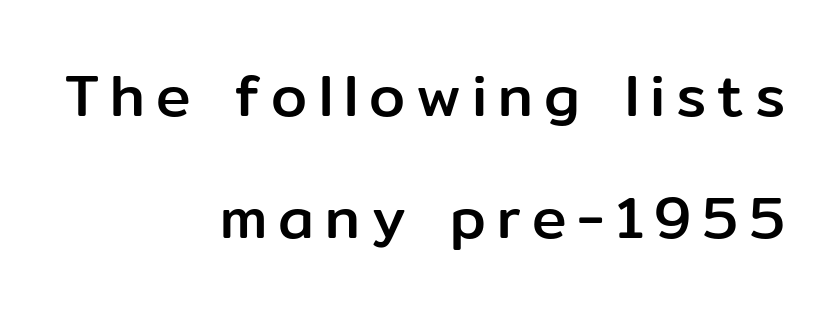
Q: Is the text italic (slanted)? A: No, it is upright.
Q: Is the typeface a serif or a sans-serif typeface? A: Sans-serif.
Q: Is the text underlined? A: No.
Q: How is the paragraph aligned? A: Right-aligned.
Q: Is the spacing between lines tight, normal or loose? A: Loose.
Q: Width (condensed, normal, or wide)? A: Normal.
Q: Stroke contrast? A: Low.
Q: x-height? A: Medium.
Q: Monospaced? A: No.
